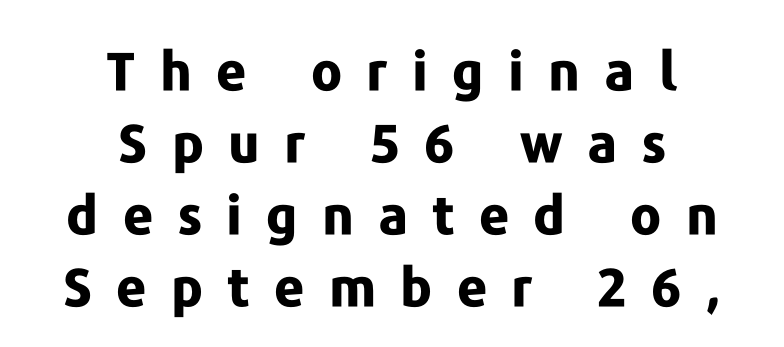
{"serif": "no", "italic": "no", "bold": "yes", "weight": "bold", "width": "normal", "stroke_contrast": "low", "x_height": "medium", "monospaced": "no", "underline": "no", "align": "center", "line_spacing": "normal", "line_spacing_ratio": 1.36, "letter_spacing": "wide", "letter_spacing_em": 0.46, "glyph_px": 53}
